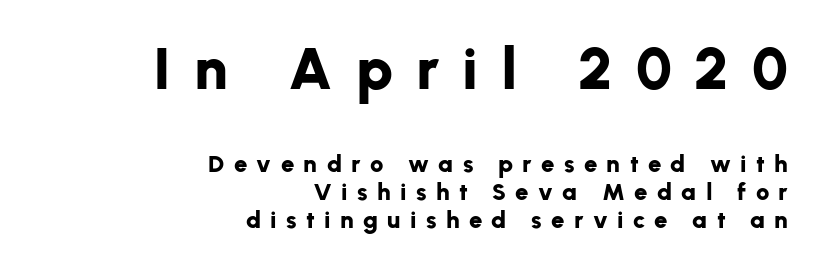
The image shows 59 px bold sans-serif type, upright; set right-aligned, line spacing 1.18x, unusually wide letter spacing (+0.39 em), not underlined; the first (top) block is 2.46x larger; low stroke contrast and a medium x-height.
